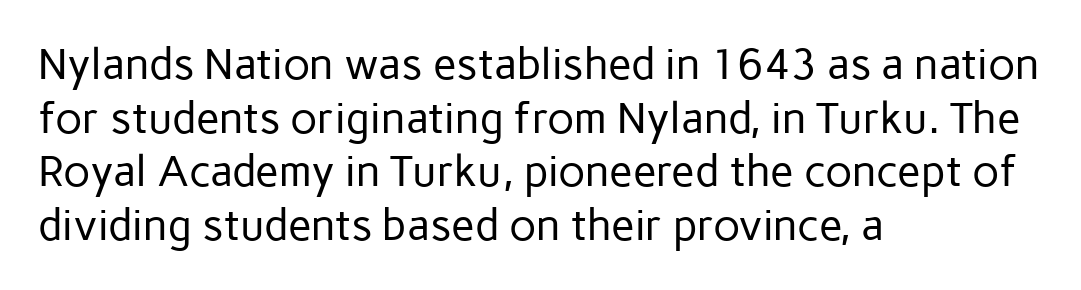
The image shows 43 px regular-weight sans-serif type, upright; set left-aligned, normal line spacing (1.25x), normal letter spacing, not underlined; low stroke contrast and a medium x-height.
